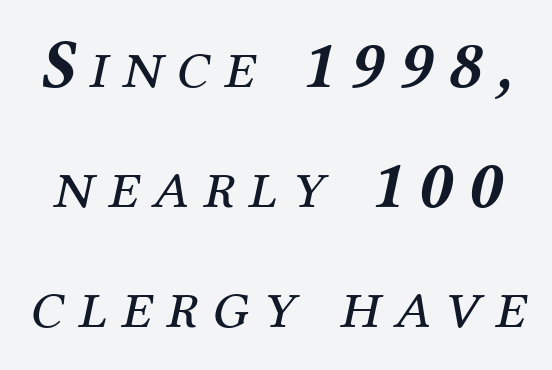
It's the slanting kind of type. The letters advance in unequal steps, a hallmark of proportional type. The area under the type is left untouched. The passage shown is not bold in any degree. The letterforms stand isolated, each surrounded by extra space. To sum up the face: it has serifs.
